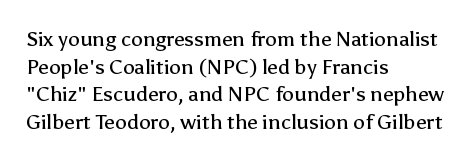
Teacher's note: observe the even left margin — that is flush-left alignment. The line texture is even and compact thanks to regular tracking. The lettering stays uniformly vertical, giving the passage a roman look. The baseline area is clear.
